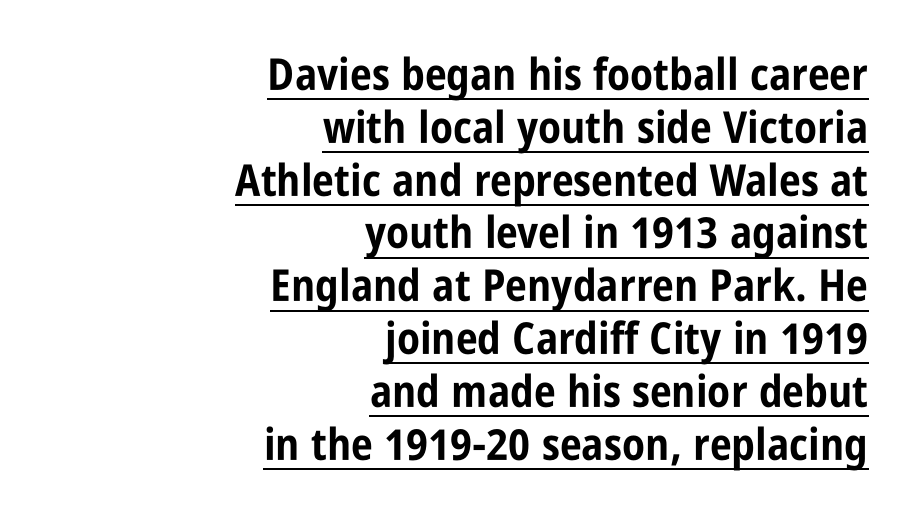
{"serif": "no", "italic": "no", "bold": "yes", "weight": "bold", "width": "condensed", "stroke_contrast": "low", "x_height": "large", "monospaced": "no", "underline": "yes", "align": "right", "line_spacing_ratio": 1.2, "letter_spacing": "normal", "letter_spacing_em": 0.0, "glyph_px": 44}
